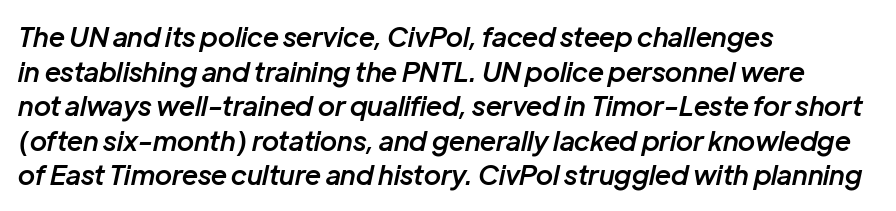
The image shows 27 px text type, italic (leaning right); set left-aligned, normal line spacing (1.28x), normal letter spacing, not underlined.
